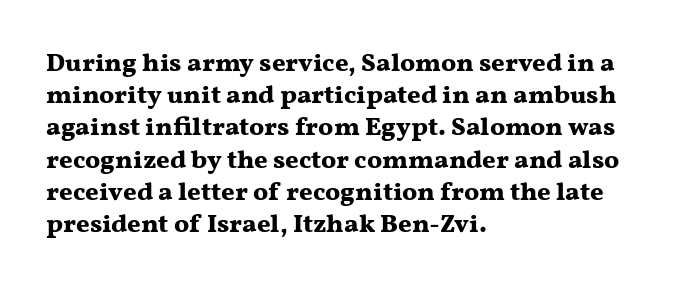
Descenders hang freely into open space. Rendered with straight, roman letterforms. The strokes are fattened all the way to bold. This rendering uses left alignment, leaving the right contour irregular.
